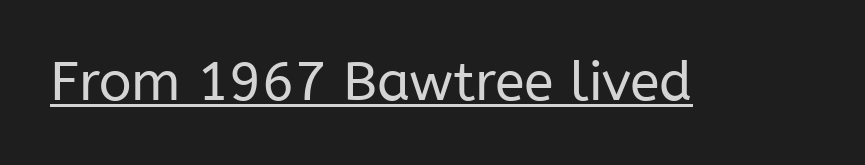
No letter is thick-stroked: the sample isn't bold. Default kerning and tracking; the words read as compact shapes. The face used here is proportionally spaced, like ordinary book or web type. Is there any slant? The stems are plumb.
